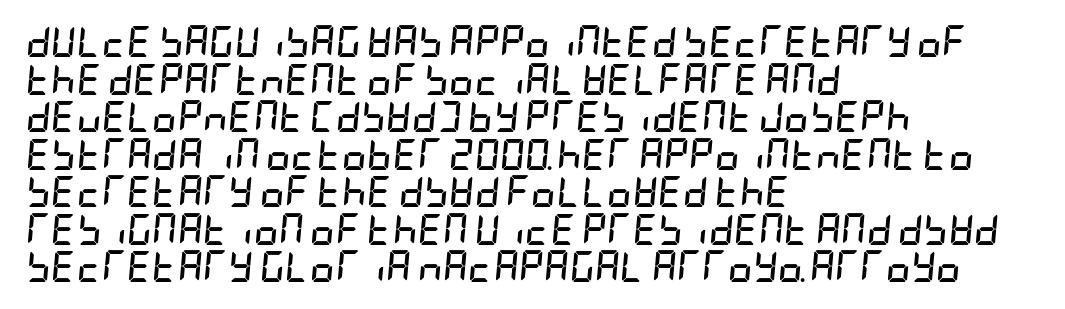
Q: Is the text bold? A: Yes.
Q: Is the text italic (slanted)? A: Yes, it leans right by about 5 degrees.
Q: Is the text underlined? A: No.
Q: How is the paragraph aligned? A: Left-aligned.
Q: Is the spacing between letters normal or unusually wide? A: Normal.
Q: Width (condensed, normal, or wide)? A: Condensed.
Q: Stroke contrast? A: Low.
Q: x-height? A: Large.
